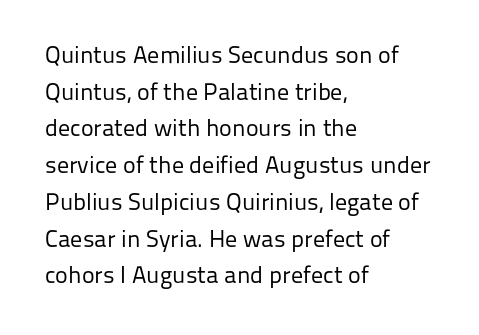
Standard letterfit; no display-style spreading of the glyphs. No chunkiness to these letters — they're not bold. This is roman type, the default non-slanted kind. Does the copy run flush right? No — it runs flush left.
